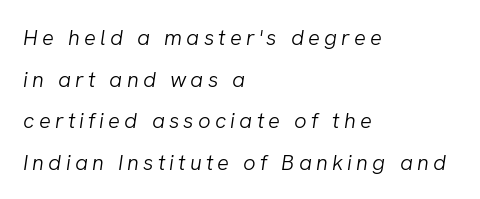
{"italic": "yes", "lean": "right", "slant_degrees": 8, "bold": "no", "underline": "no", "align": "left", "line_spacing_ratio": 1.89, "glyph_px": 22}
